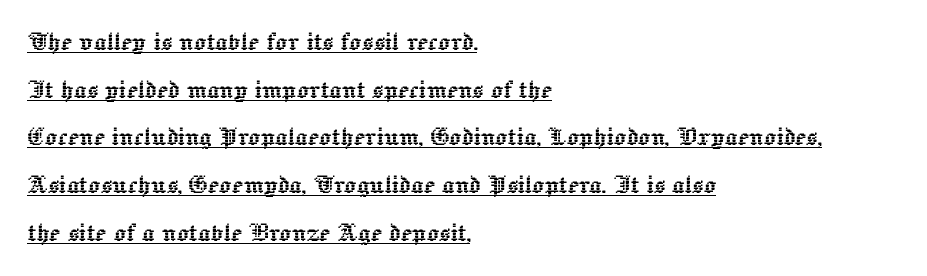
The image shows 30 px text type, upright; set left-aligned, normal line spacing (1.59x), normal letter spacing, underlined; a medium x-height.
